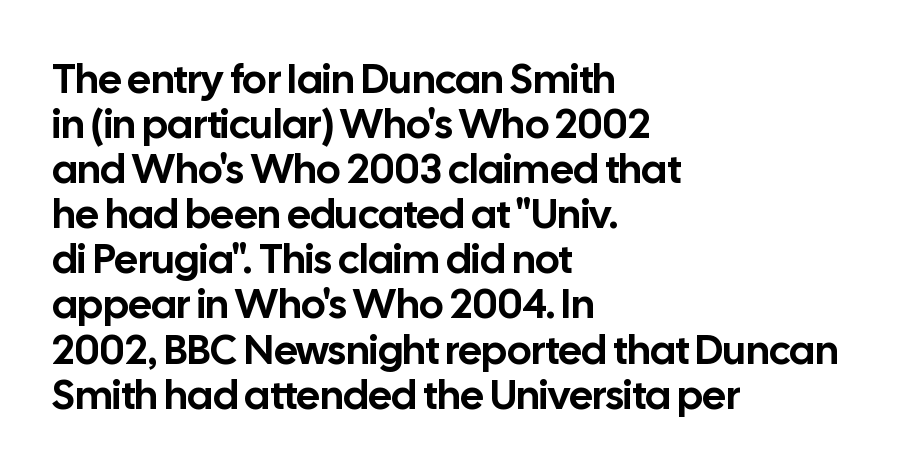
The lettering holds an erect, upright posture throughout. Here the glyphs are tracked normally, forming tight word shapes. Do the characters align in a grid? No, the font is proportional. Honestly, the rows look squashed on top of each other. The specimen omits any rule beneath the text block's lines.
